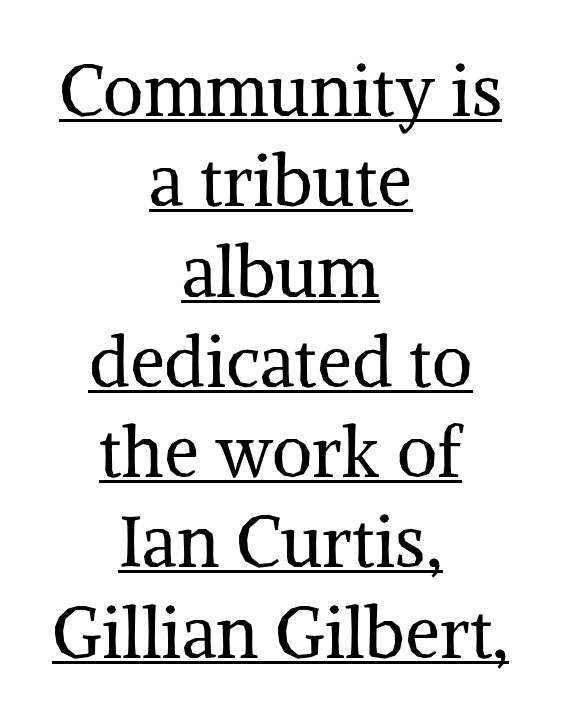
The image shows 70 px regular-weight serif type, upright; set centered, normal line spacing (1.29x), normal letter spacing, underlined; medium stroke contrast and a medium x-height.
